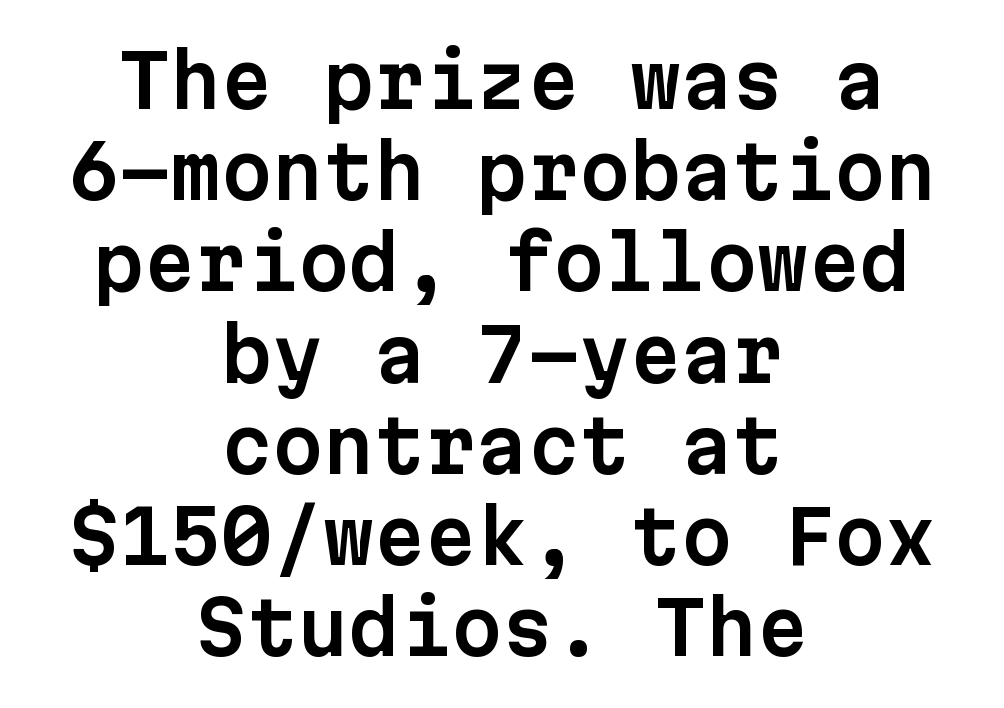
Q: Is the text italic (slanted)? A: No, it is upright.
Q: Is the typeface a serif or a sans-serif typeface? A: Sans-serif.
Q: Is the text underlined? A: No.
Q: How is the paragraph aligned? A: Centered.
Q: Is the spacing between letters normal or unusually wide? A: Normal.
Q: Is the spacing between lines tight, normal or loose? A: Normal.
Q: Width (condensed, normal, or wide)? A: Normal.
Q: Stroke contrast? A: Low.
Q: x-height? A: Medium.
Q: Monospaced? A: Yes.
